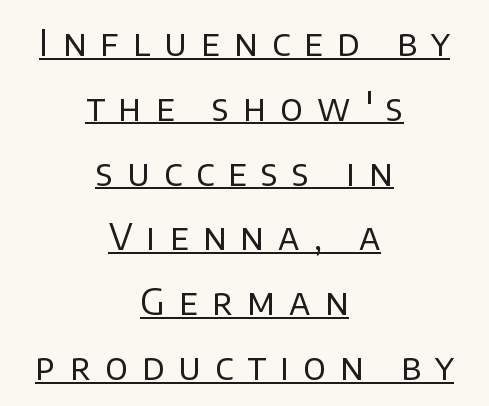
The image shows 36 px regular-weight sans-serif type, upright; set centered, line spacing 1.8x, unusually wide letter spacing (+0.39 em), underlined; low stroke contrast and a large x-height.
